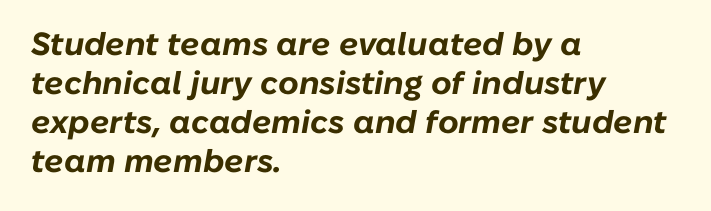
{"italic": "yes", "lean": "right", "slant_degrees": 10, "bold": "yes", "weight": "bold", "width": "normal", "stroke_contrast": "low", "x_height": "medium", "monospaced": "no", "underline": "no", "align": "left", "line_spacing_ratio": 1.22, "letter_spacing": "normal", "letter_spacing_em": 0.0, "glyph_px": 32}
